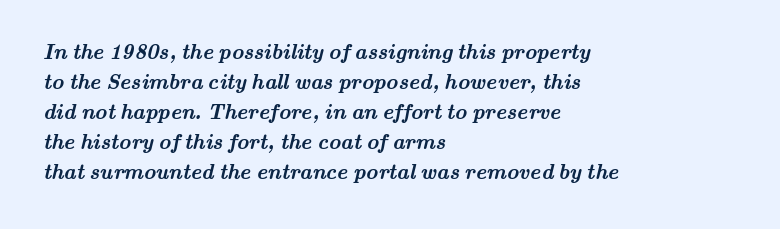
The image shows 21 px bold type; set left-aligned, normal line spacing (1.43x), normal letter spacing, not underlined.
